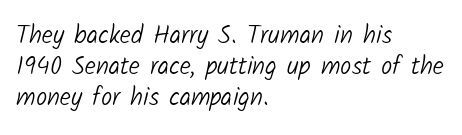
The space directly below the letters is spotless. Layout note: lines flush left. Weight: not bold — regular or lighter. Look at the tracking — it's just the regular setting, nothing added.
